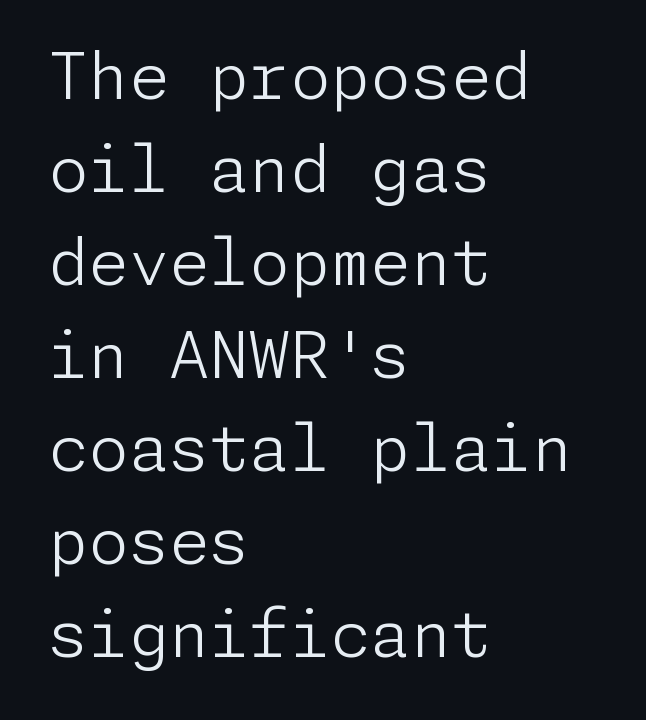
The image shows 65 px light sans-serif type, upright; set left-aligned, normal line spacing (1.43x), normal letter spacing, not underlined; low stroke contrast and a medium x-height.
